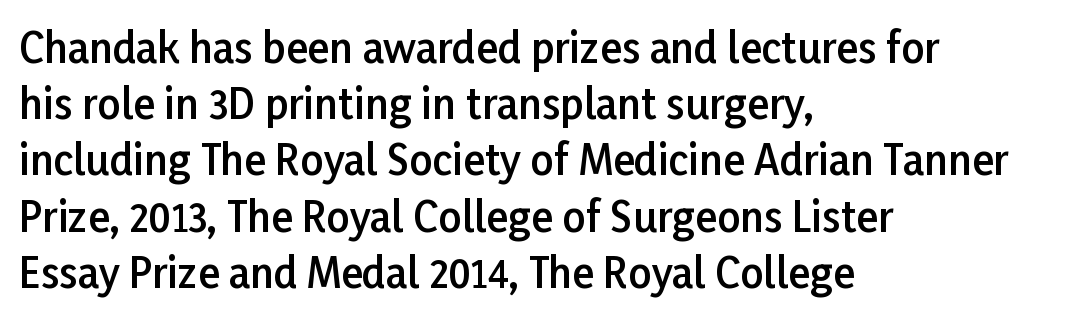
The image shows 41 px semibold sans-serif type, upright; set left-aligned, normal line spacing (1.37x), normal letter spacing, not underlined; low stroke contrast and a medium x-height.
